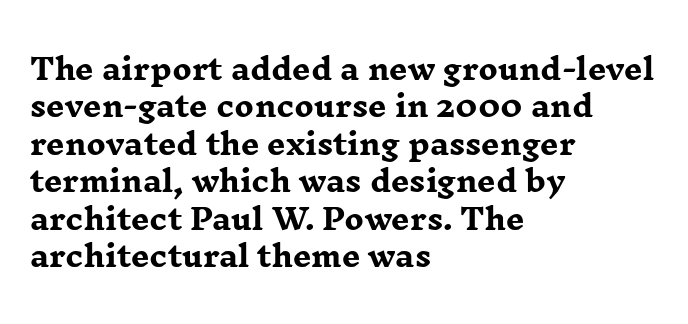
Q: Is the text bold? A: Yes.
Q: Is the text italic (slanted)? A: No, it is upright.
Q: Is the typeface a serif or a sans-serif typeface? A: Serif.
Q: Is the text underlined? A: No.
Q: How is the paragraph aligned? A: Left-aligned.
Q: Is the spacing between letters normal or unusually wide? A: Normal.
Q: Is the spacing between lines tight, normal or loose? A: Normal.
Q: Width (condensed, normal, or wide)? A: Wide.
Q: Stroke contrast? A: Low.
Q: x-height? A: Medium.
Q: Monospaced? A: No.
